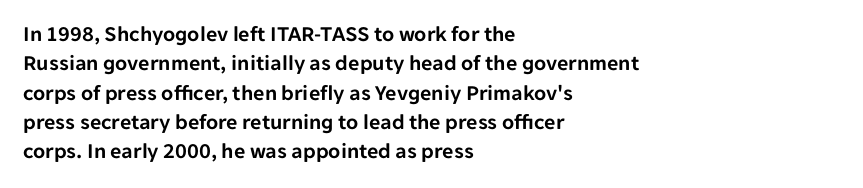
The image shows 22 px text type, upright; set left-aligned, normal line spacing (1.33x), normal letter spacing, not underlined.
